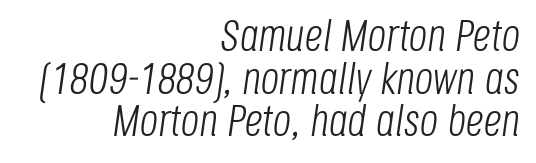
The image shows 45 px light, condensed type, italic (leaning right); set right-aligned, tight line spacing (0.95x), normal letter spacing, not underlined; low stroke contrast and a large x-height.
